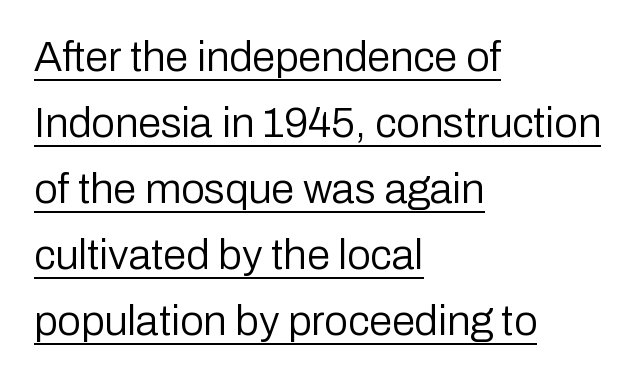
The image shows 42 px regular-weight sans-serif type, upright; set left-aligned, normal line spacing (1.57x), normal letter spacing, underlined; low stroke contrast and a medium x-height.
